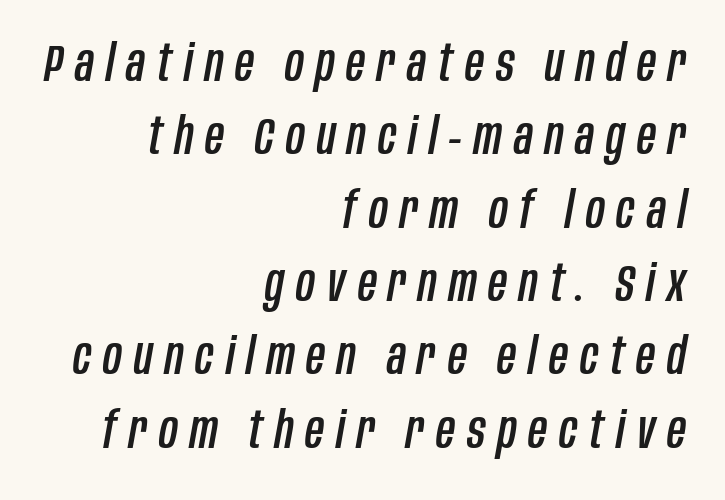
Q: Is the text italic (slanted)? A: Yes, it leans right by about 10 degrees.
Q: Is the text underlined? A: No.
Q: How is the paragraph aligned? A: Right-aligned.
Q: Is the spacing between letters normal or unusually wide? A: Unusually wide.
Q: Is the spacing between lines tight, normal or loose? A: Normal.
Q: Width (condensed, normal, or wide)? A: Condensed.
Q: Stroke contrast? A: Low.
Q: x-height? A: Large.
Q: Monospaced? A: No.
